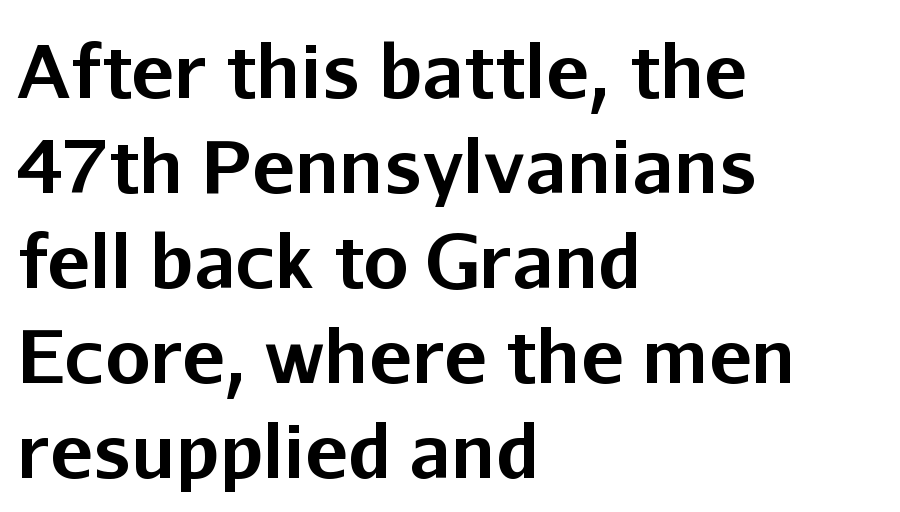
{"serif": "no", "italic": "no", "bold": "yes", "weight": "bold", "width": "normal", "stroke_contrast": "low", "x_height": "medium", "monospaced": "no", "underline": "no", "align": "left", "line_spacing": "normal", "line_spacing_ratio": 1.32, "letter_spacing": "normal", "letter_spacing_em": 0.0, "glyph_px": 72}
